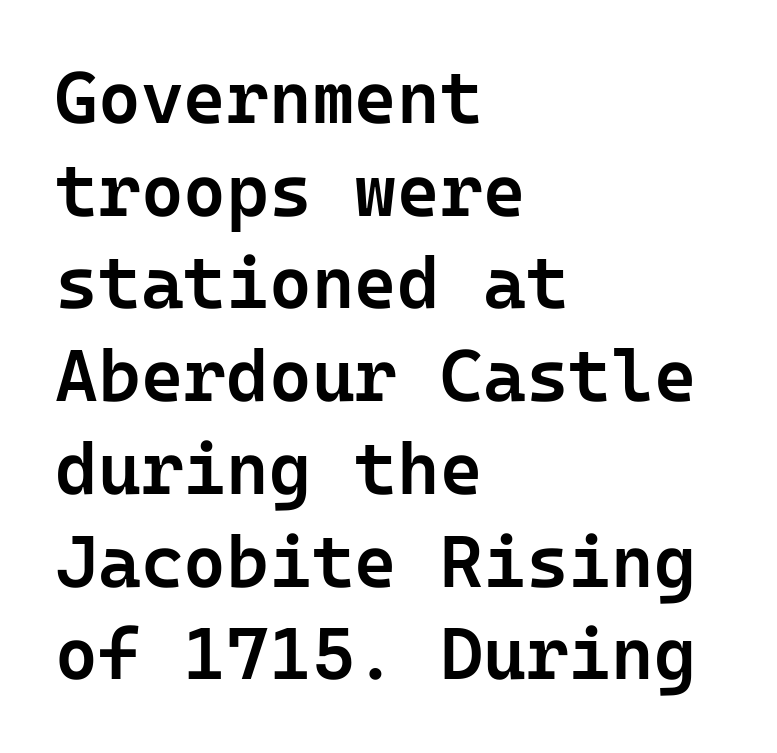
The image shows 73 px semibold sans-serif type, upright; set left-aligned, normal line spacing (1.27x), normal letter spacing, not underlined; low stroke contrast and a medium x-height.
